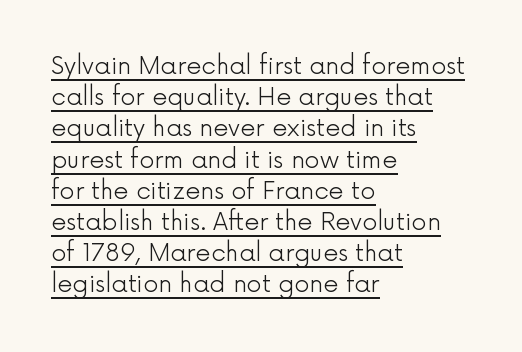
Layout note: lines flush left. Underline: present. Is there any slant? The stems are plumb. Stroke mass is kept to a normal reading level or below. Is the letter spacing exaggerated? No — it looks like the ordinary default. How would I describe the line gaps? Plain and ordinary.
